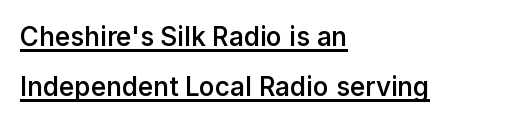
Q: Is the text bold? A: Semi-bold.
Q: Is the text italic (slanted)? A: No, it is upright.
Q: Is the text underlined? A: Yes.
Q: How is the paragraph aligned? A: Left-aligned.
Q: Is the spacing between letters normal or unusually wide? A: Normal.
Q: Is the spacing between lines tight, normal or loose? A: Loose.
